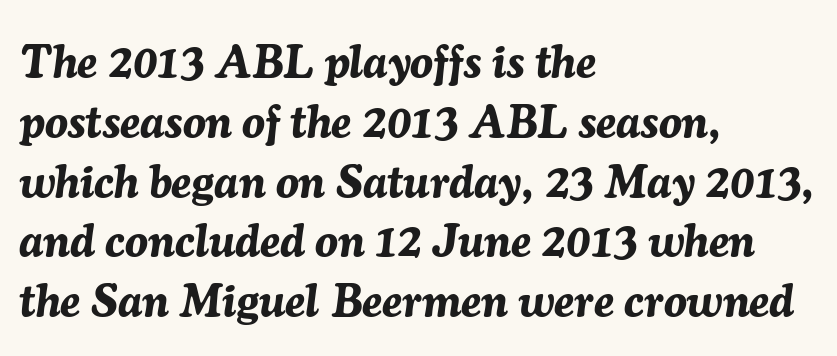
The image shows 46 px bold type, italic (leaning right); set left-aligned, normal line spacing (1.3x), normal letter spacing, not underlined; medium stroke contrast and a medium x-height.
